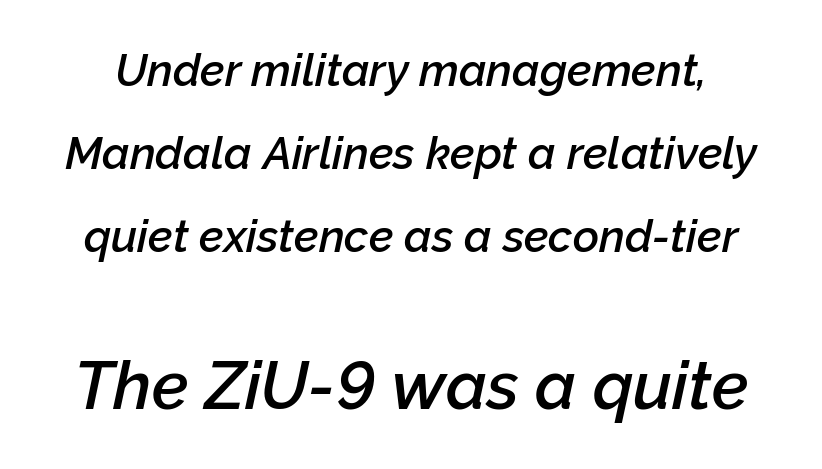
Q: Is the text bold? A: Semi-bold.
Q: Is the text italic (slanted)? A: Yes, it leans right by about 12 degrees.
Q: Is the text underlined? A: No.
Q: Is the spacing between letters normal or unusually wide? A: Normal.
Q: Which block of text is set in a larger size, the first (top) or the second (bottom)? A: The second (bottom) one.
Q: Width (condensed, normal, or wide)? A: Normal.
Q: Stroke contrast? A: Low.
Q: x-height? A: Medium.
Q: Monospaced? A: No.
